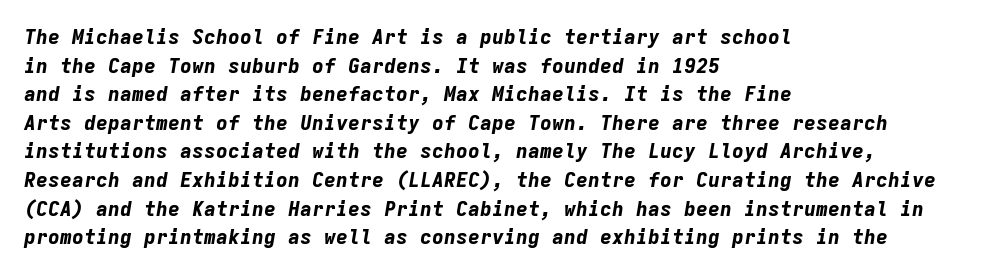
Q: Is the text bold? A: Yes.
Q: Is the text italic (slanted)? A: Yes, it leans right by about 9 degrees.
Q: Is the text underlined? A: No.
Q: How is the paragraph aligned? A: Left-aligned.
Q: Is the spacing between letters normal or unusually wide? A: Normal.
Q: Is the spacing between lines tight, normal or loose? A: Normal.
